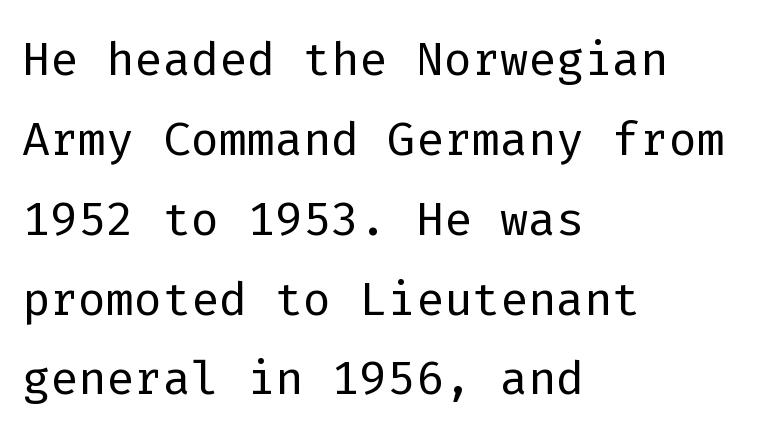
{"serif": "no", "italic": "no", "bold": "no", "weight": "light", "width": "normal", "stroke_contrast": "low", "x_height": "medium", "monospaced": "yes", "underline": "no", "align": "left", "line_spacing_ratio": 1.21, "letter_spacing": "normal", "letter_spacing_em": 0.0, "glyph_px": 66}
